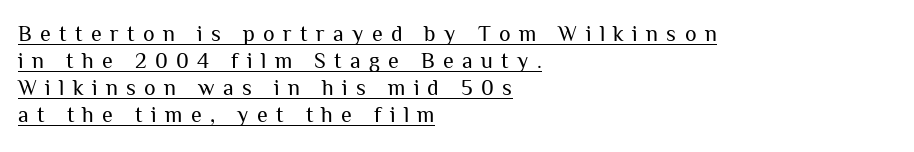
The image shows 22 px text type, upright; set left-aligned, line spacing 1.22x, unusually wide letter spacing (+0.38 em), underlined.
